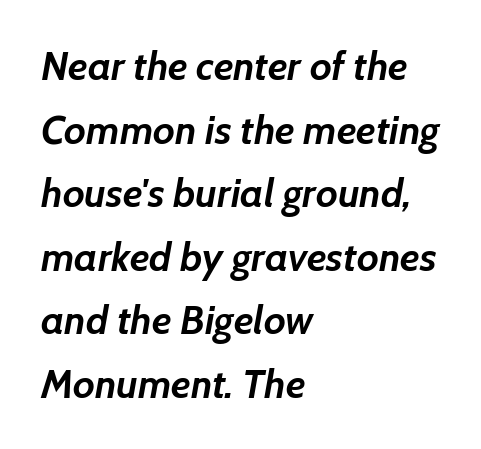
Q: Is the text bold? A: Yes.
Q: Is the text italic (slanted)? A: Yes, it leans right by about 7 degrees.
Q: Is the text underlined? A: No.
Q: How is the paragraph aligned? A: Left-aligned.
Q: Is the spacing between letters normal or unusually wide? A: Normal.
Q: Is the spacing between lines tight, normal or loose? A: Normal.
Q: Width (condensed, normal, or wide)? A: Normal.
Q: Stroke contrast? A: Low.
Q: x-height? A: Medium.
Q: Monospaced? A: No.
